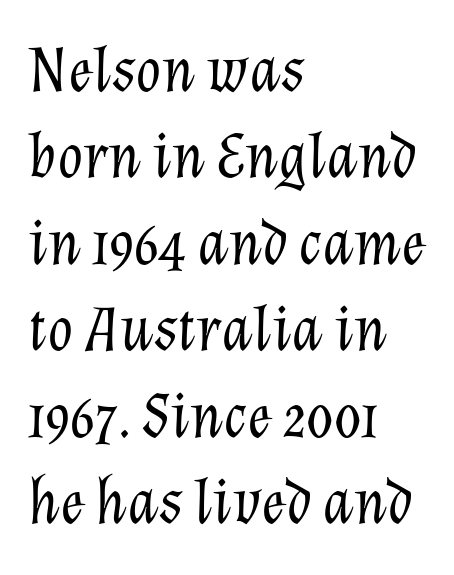
{"italic": "yes", "lean": "right", "slant_degrees": 12, "bold": "no", "weight": "light", "width": "normal", "stroke_contrast": "low", "x_height": "medium", "monospaced": "no", "underline": "no", "align": "left", "line_spacing": "normal", "line_spacing_ratio": 1.31, "letter_spacing": "normal", "letter_spacing_em": 0.0, "glyph_px": 66}
